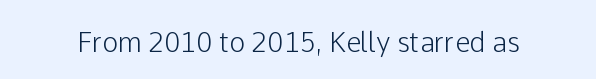
The image shows 27 px text type, upright; set normal letter spacing, not underlined.
